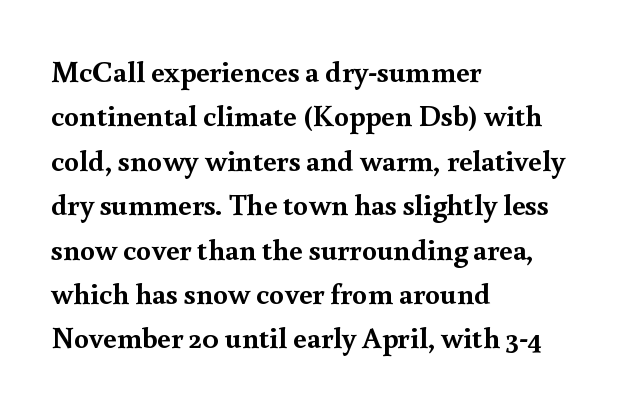
Words float on clear page, feet unadorned. The designer left line spacing at the default. The rendering uses natural spacing where letterforms have individual widths. Line beginnings align vertically; line endings do not. These lines were composed using upright roman letters. Does extra space separate the letters? No, they use regular spacing.
